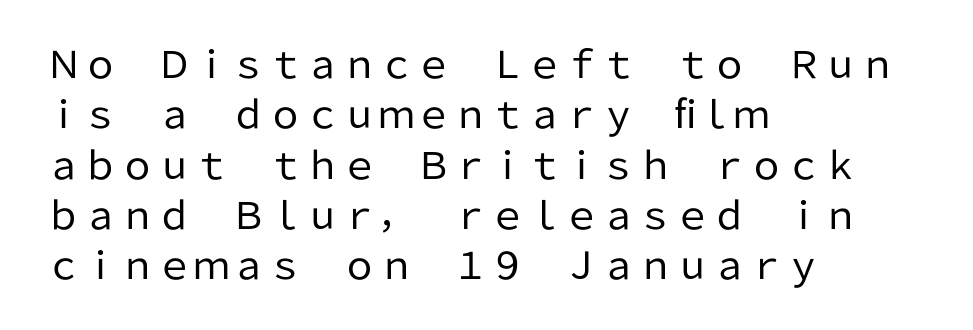
{"serif": "no", "italic": "no", "bold": "no", "weight": "regular", "width": "normal", "stroke_contrast": "low", "x_height": "medium", "monospaced": "no", "underline": "no", "align": "left", "line_spacing": "normal", "line_spacing_ratio": 1.36, "letter_spacing": "normal", "letter_spacing_em": 0.0, "glyph_px": 37}
